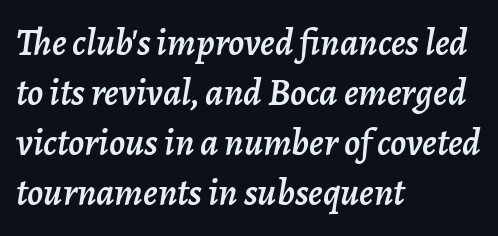
The image shows 38 px text type, italic (leaning right); set left-aligned, normal line spacing (1.32x), normal letter spacing, not underlined; low stroke contrast and a medium x-height.
